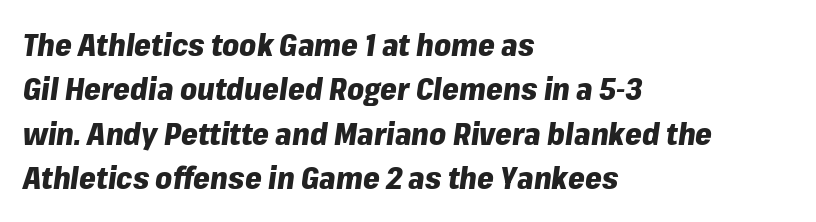
Proportional: the letters do not fall into vertical columns. Looking at the ascenders, they clearly lean. The strip under each line holds only bare page. The line texture is even and compact thanks to regular tracking. Leading: standard.
